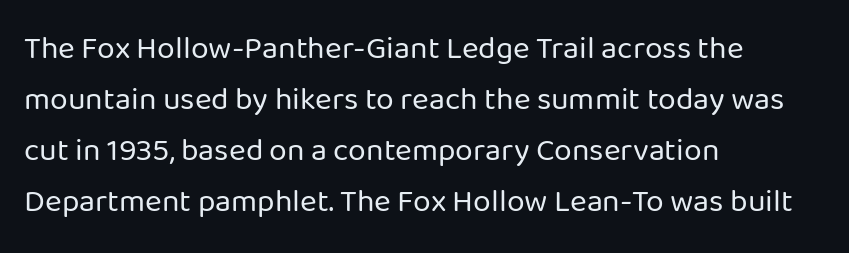
Q: Is the text bold? A: No.
Q: Is the text italic (slanted)? A: No, it is upright.
Q: Is the typeface a serif or a sans-serif typeface? A: Sans-serif.
Q: Is the text underlined? A: No.
Q: How is the paragraph aligned? A: Left-aligned.
Q: Is the spacing between letters normal or unusually wide? A: Normal.
Q: Is the spacing between lines tight, normal or loose? A: Normal.
Q: Width (condensed, normal, or wide)? A: Normal.
Q: Stroke contrast? A: Low.
Q: x-height? A: Medium.
Q: Monospaced? A: No.
